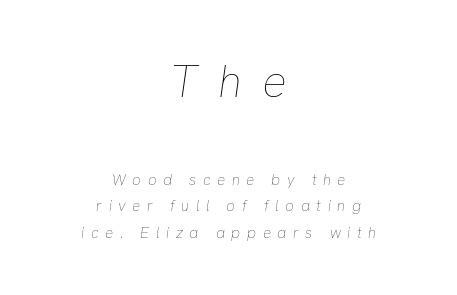
The image shows 46 px thin type, italic (leaning right); set centered, line spacing 1.78x, unusually wide letter spacing (+0.44 em), not underlined; the first (top) block is 3.07x larger; low stroke contrast and a medium x-height.
